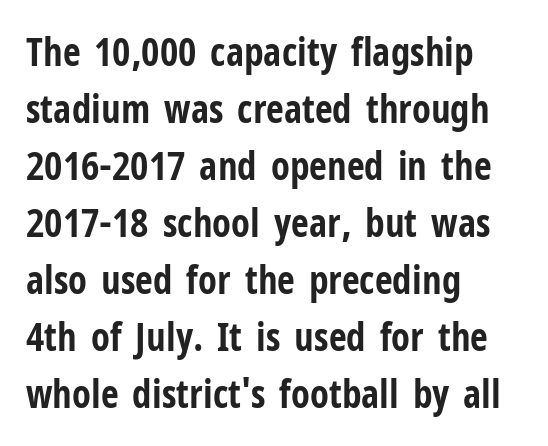
The image shows 39 px bold, condensed sans-serif type, upright; set left-aligned, normal line spacing (1.46x), normal letter spacing, not underlined; low stroke contrast and a medium x-height.
